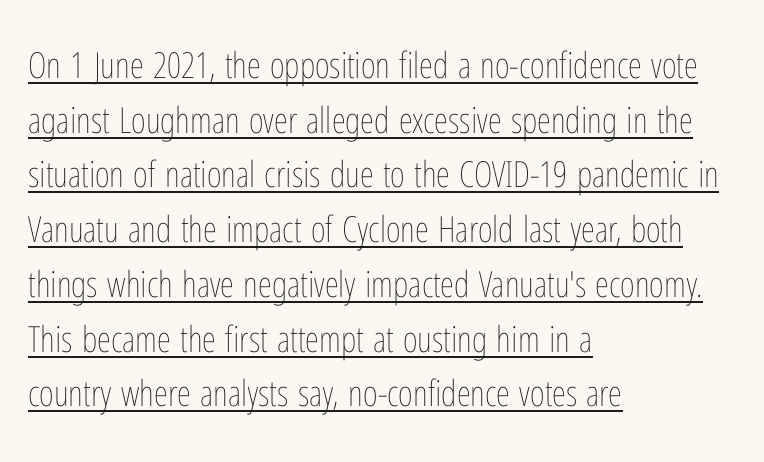
{"italic": "no", "bold": "no", "weight": "thin", "width": "condensed", "stroke_contrast": "low", "x_height": "medium", "monospaced": "no", "underline": "yes", "align": "left", "line_spacing": "normal", "line_spacing_ratio": 1.52, "letter_spacing": "normal", "letter_spacing_em": 0.0, "glyph_px": 36}
